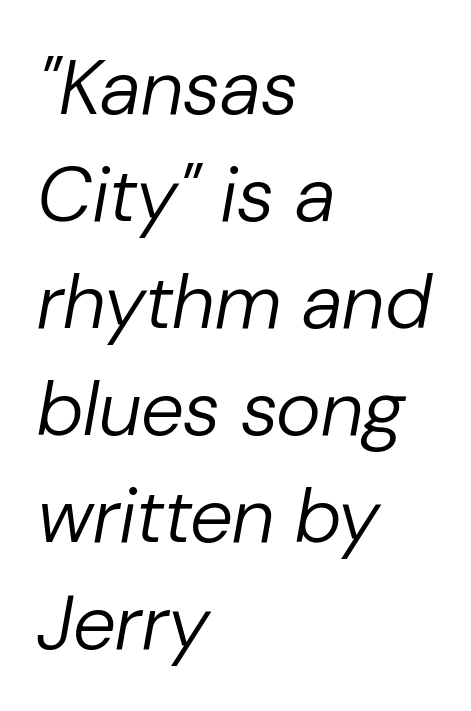
Q: Is the text bold? A: No.
Q: Is the text italic (slanted)? A: Yes, it leans right by about 10 degrees.
Q: Is the text underlined? A: No.
Q: How is the paragraph aligned? A: Left-aligned.
Q: Is the spacing between letters normal or unusually wide? A: Normal.
Q: Is the spacing between lines tight, normal or loose? A: Normal.
Q: Width (condensed, normal, or wide)? A: Normal.
Q: Stroke contrast? A: Low.
Q: x-height? A: Medium.
Q: Monospaced? A: No.
